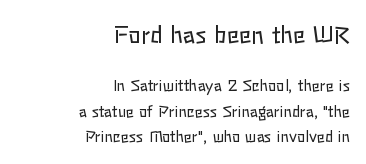
The image shows 23 px text type, upright; set right-aligned, normal line spacing (1.7x), normal letter spacing, not underlined; the first (top) block is 1.53x larger.
